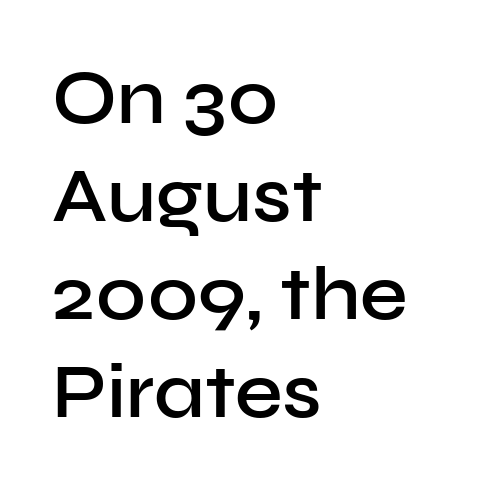
Nope, not italic — everything's standing straight. The words here are not underlined. The designer went with a sans here, leaving each stem footless. Character widths vary here, with narrow letters taking less room than wide ones.
